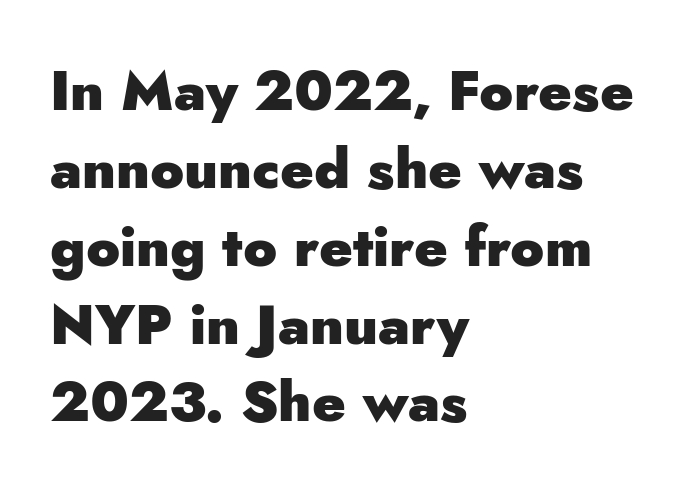
The image shows 56 px heavy sans-serif type, upright; set left-aligned, normal line spacing (1.39x), normal letter spacing, not underlined; low stroke contrast and a small x-height.
